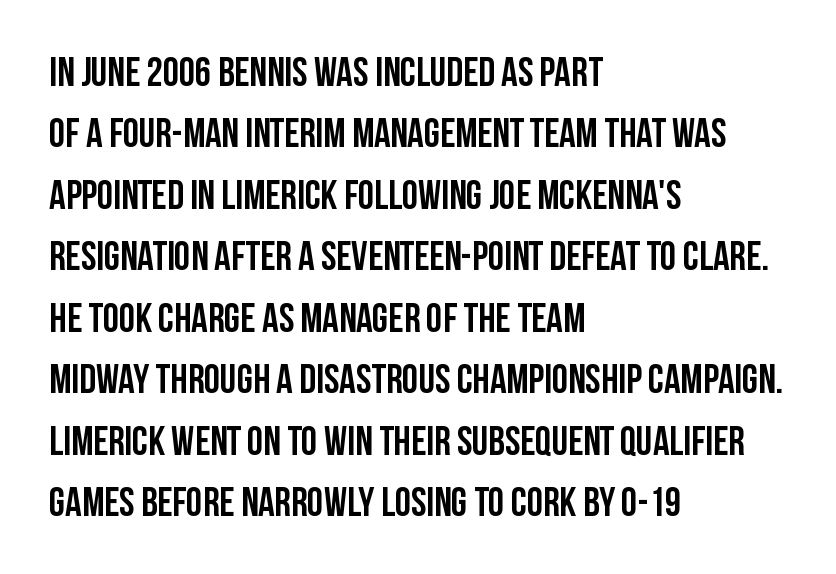
Left-aligned paragraph, ragged on the right. You'd pick this weight for a headline — it's a proper bold. The rendering uses a moderate line-height, typical for paragraphs. Looks like regular typesetting: each glyph gets only the width it needs. Tracking value appears to be zero — textbook default spacing. I'd call this a sans setting — the letters go barefoot.
